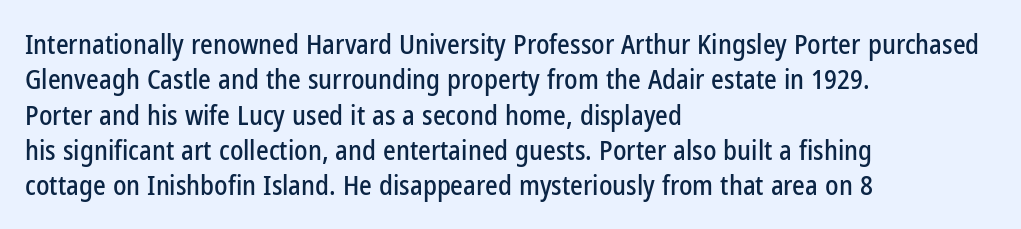
{"italic": "no", "underline": "no", "align": "left", "line_spacing": "normal", "line_spacing_ratio": 1.31, "letter_spacing": "normal", "letter_spacing_em": 0.0, "glyph_px": 27}
